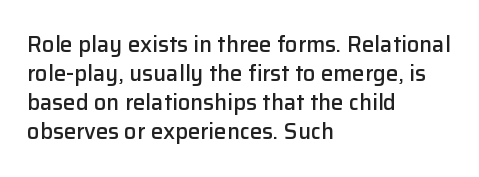
If you drew a ruler down the left edge, every line would touch it. The specimen reads as upright at a glance. The rendering uses a moderate line-height, typical for paragraphs. Has an underline been added? It has not. The line texture is even and compact thanks to regular tracking. Summary of weight: moderately heavy, a semibold.
